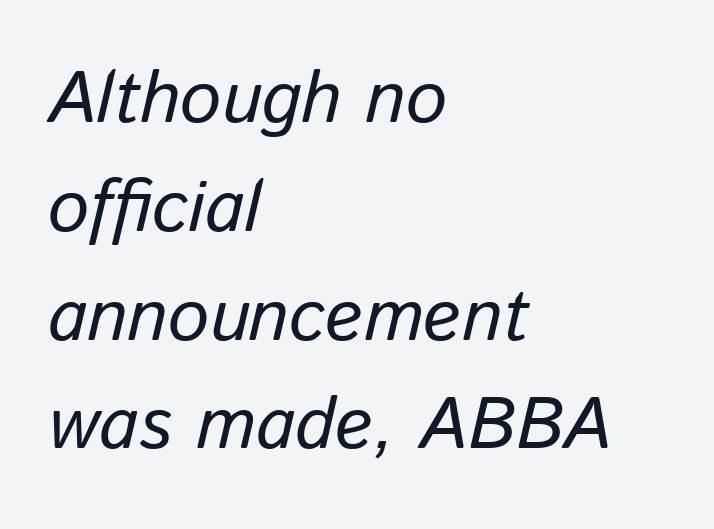
Spacing verdict: proportional, widths tailored to each character. A student would call this left alignment; a typographer would say flush left, rag right. The rows are spaced the way most documents space them. This rendering leaves character spacing at its baseline value. Each stroke keeps to a modest, everyday thickness or less. The text carries the slant typical of an italic or oblique font.
